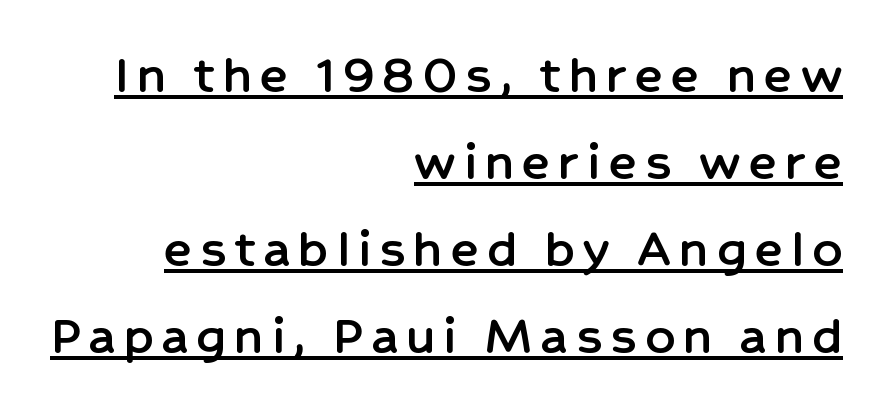
The image shows 58 px sans-serif type, upright; set right-aligned, normal line spacing (1.5x), underlined; low stroke contrast and a medium x-height.
